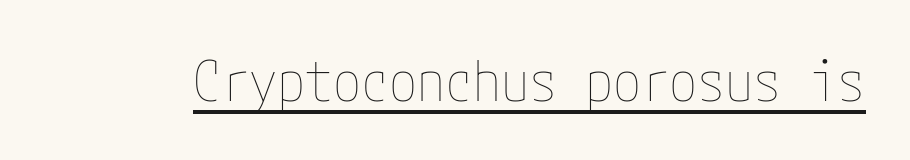
The face looks like a standard text weight, possibly lighter. A typesetter would mark this as roman, not italic. The glyphs are accompanied by a horizontal stroke just below them. Characters follow at the spacing the type designer built in.
